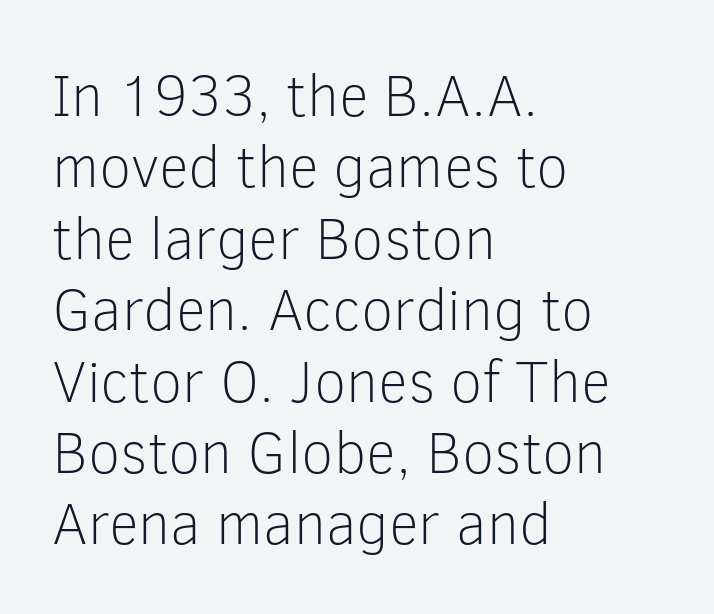
The image shows 59 px light sans-serif type, upright; set left-aligned, line spacing 1.21x, normal letter spacing, not underlined; low stroke contrast and a medium x-height.
